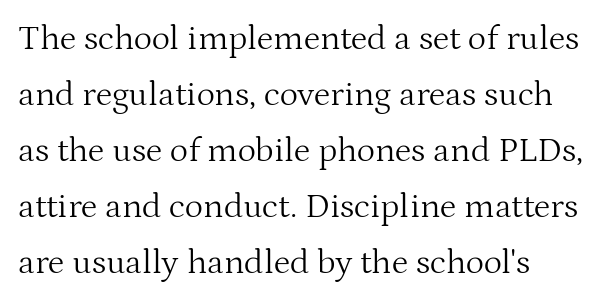
The image shows 35 px light serif type, upright; set normal line spacing (1.6x), normal letter spacing, not underlined; medium stroke contrast and a medium x-height.
